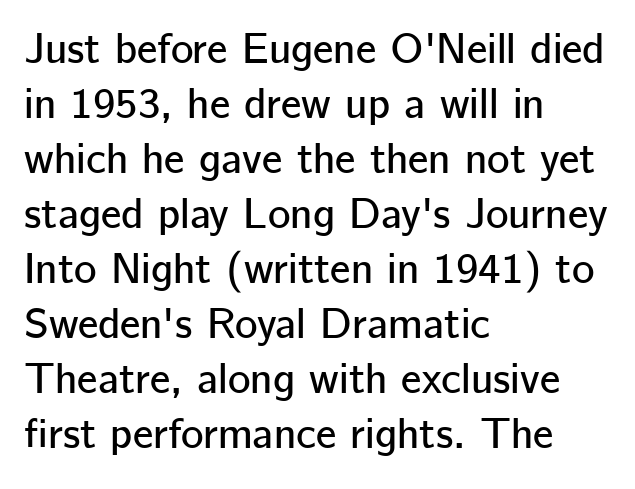
Posture: upright roman. Leftover space on each line is placed entirely after the last word. The rendering uses natural spacing where letterforms have individual widths. No extra tracking has been applied to these lines.
